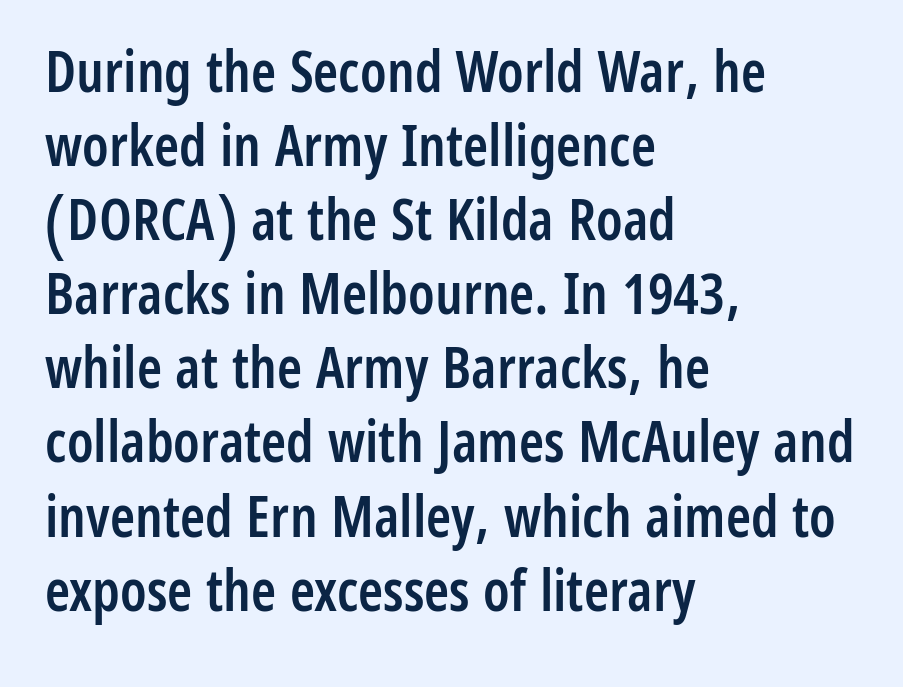
{"serif": "no", "italic": "no", "bold": "semi", "weight": "semibold", "width": "condensed", "stroke_contrast": "low", "x_height": "medium", "monospaced": "no", "underline": "no", "align": "left", "line_spacing": "normal", "line_spacing_ratio": 1.3, "letter_spacing": "normal", "letter_spacing_em": 0.0, "glyph_px": 57}
